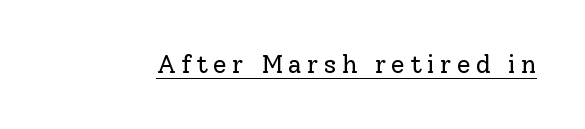
The font is comparable to plain body text, perhaps lighter. This is the regular roman posture of the typeface. The typesetter has applied underlining to the passage shown. Tracking value appears strongly positive — letters spread wide.
